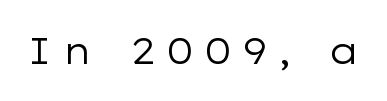
The image shows 37 px regular-weight, wide sans-serif type, upright; set unusually wide letter spacing (+0.28 em), not underlined; low stroke contrast and a medium x-height.
